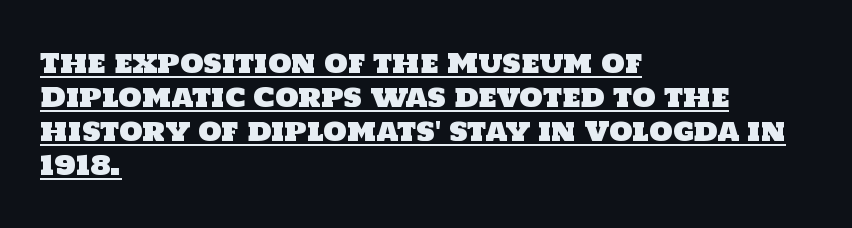
The image shows 27 px text type; set left-aligned, normal line spacing (1.26x), normal letter spacing, underlined.
